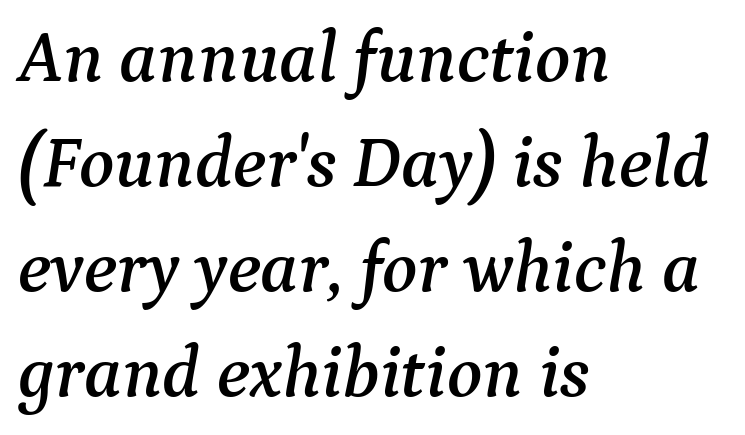
Q: Is the text italic (slanted)? A: Yes, it leans right by about 9 degrees.
Q: Is the typeface a serif or a sans-serif typeface? A: Serif.
Q: Is the text underlined? A: No.
Q: How is the paragraph aligned? A: Left-aligned.
Q: Is the spacing between letters normal or unusually wide? A: Normal.
Q: Is the spacing between lines tight, normal or loose? A: Normal.
Q: Width (condensed, normal, or wide)? A: Normal.
Q: Stroke contrast? A: Medium.
Q: x-height? A: Medium.
Q: Monospaced? A: No.
